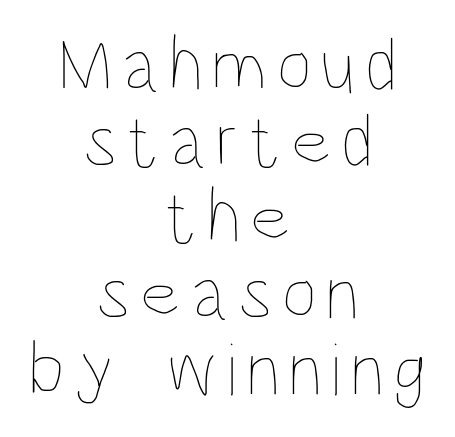
Each letter keeps its own natural width here, so spacing adapts to shape. The typesetting does not lean heavy: it is not bold. Both edges are ragged and mirror each other, which tells us the setting is centered. Tall strokes in this sample are plumb rather than angled.
